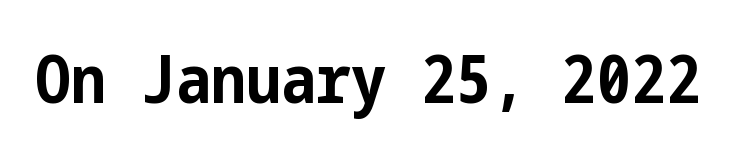
The image shows 66 px bold, condensed sans-serif type, upright; set normal letter spacing, not underlined; low stroke contrast and a medium x-height.
